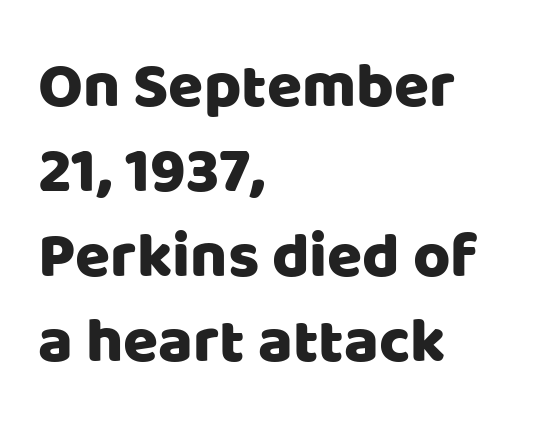
Q: Is the text italic (slanted)? A: No, it is upright.
Q: Is the typeface a serif or a sans-serif typeface? A: Sans-serif.
Q: Is the text underlined? A: No.
Q: How is the paragraph aligned? A: Left-aligned.
Q: Is the spacing between letters normal or unusually wide? A: Normal.
Q: Is the spacing between lines tight, normal or loose? A: Normal.
Q: Width (condensed, normal, or wide)? A: Normal.
Q: Stroke contrast? A: Low.
Q: x-height? A: Large.
Q: Monospaced? A: No.
